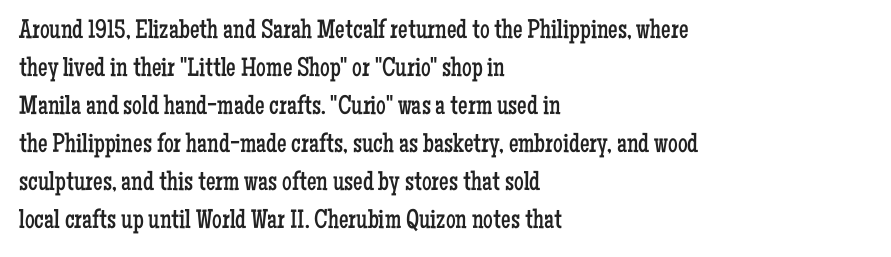
The image shows 27 px text type, upright; set left-aligned, normal line spacing (1.41x), normal letter spacing, not underlined.
